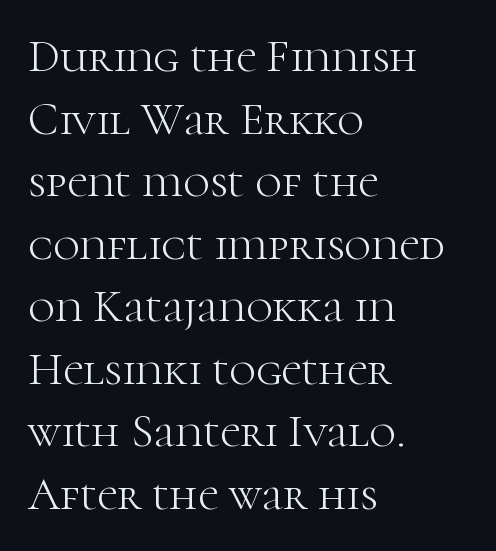
Q: Is the text bold? A: No.
Q: Is the text italic (slanted)? A: No, it is upright.
Q: Is the typeface a serif or a sans-serif typeface? A: Serif.
Q: Is the text underlined? A: No.
Q: How is the paragraph aligned? A: Left-aligned.
Q: Is the spacing between letters normal or unusually wide? A: Normal.
Q: Is the spacing between lines tight, normal or loose? A: Normal.
Q: Width (condensed, normal, or wide)? A: Normal.
Q: Stroke contrast? A: High.
Q: x-height? A: Medium.
Q: Monospaced? A: No.
